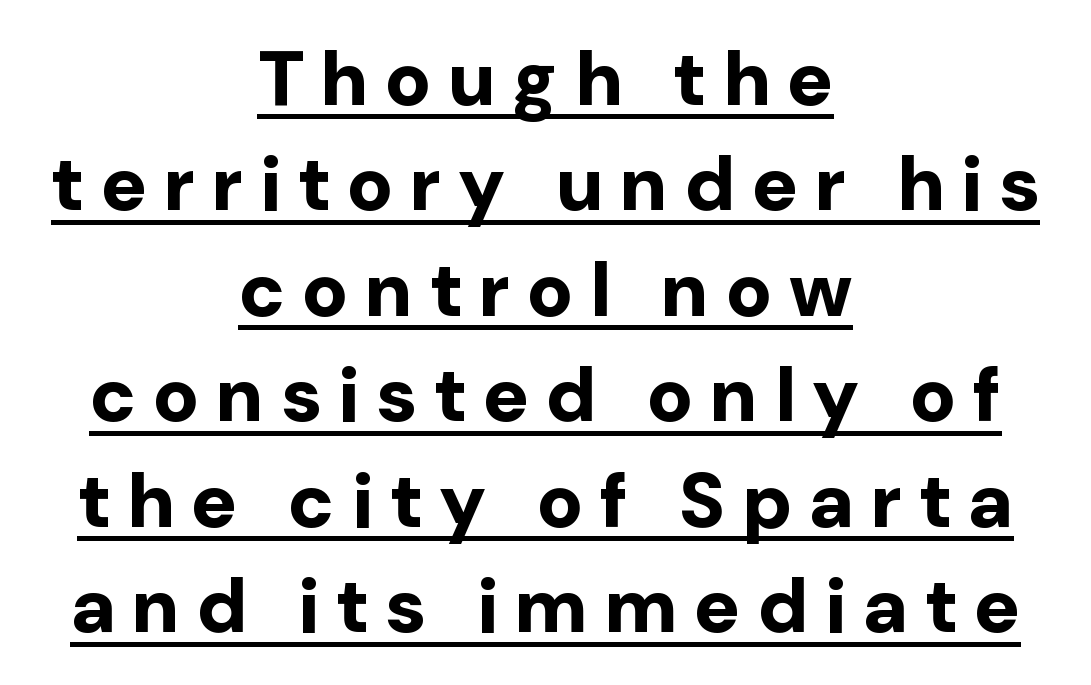
Does the lettering tilt? It doesn't — this is upright. A baseline rule has been typeset under these characters. This rendering employs a face without finishing strokes, i.e., a sans-serif. Is this a fixed-width face? No — the glyphs have proportional, varying widths.
